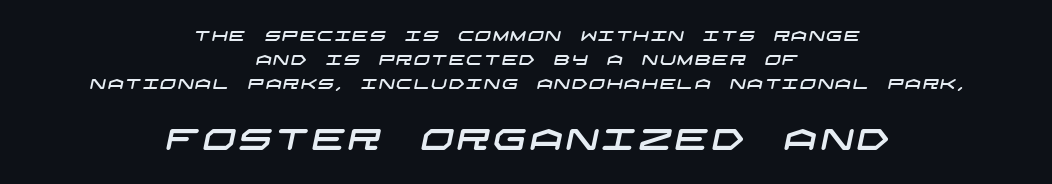
{"serif": "no", "width": "wide", "stroke_contrast": "low", "x_height": "large", "underline": "no", "align": "center", "line_spacing_ratio": 1.72, "larger_block": "second", "size_ratio": 2.07, "glyph_px": 29}
